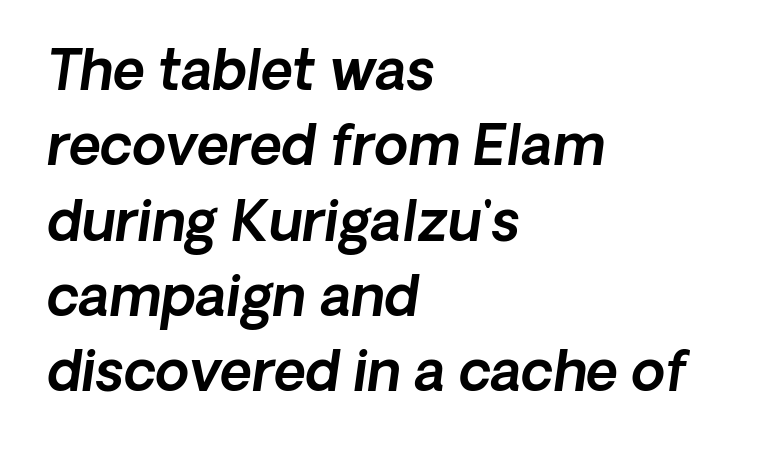
The image shows 55 px text type, italic (leaning right); set left-aligned, normal line spacing (1.37x), normal letter spacing, not underlined; a medium x-height.
